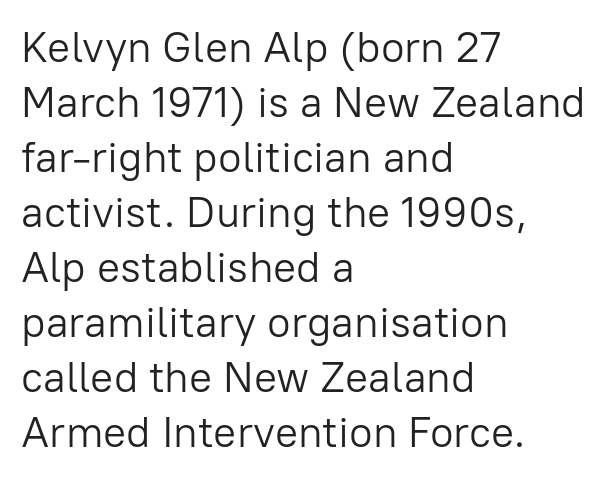
Q: Is the text bold? A: No.
Q: Is the text italic (slanted)? A: No, it is upright.
Q: Is the typeface a serif or a sans-serif typeface? A: Sans-serif.
Q: Is the text underlined? A: No.
Q: How is the paragraph aligned? A: Left-aligned.
Q: Is the spacing between letters normal or unusually wide? A: Normal.
Q: Is the spacing between lines tight, normal or loose? A: Normal.
Q: Width (condensed, normal, or wide)? A: Normal.
Q: Stroke contrast? A: Low.
Q: x-height? A: Medium.
Q: Monospaced? A: No.
